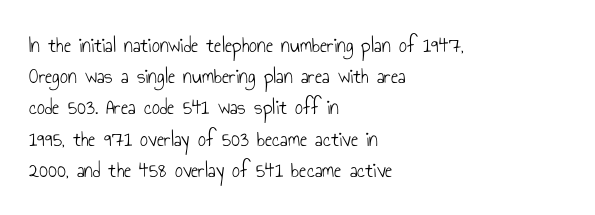
{"italic": "no", "bold": "no", "underline": "no", "align": "left", "line_spacing": "normal", "line_spacing_ratio": 1.42, "letter_spacing": "normal", "letter_spacing_em": 0.0, "glyph_px": 22}
